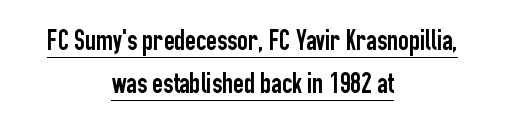
Layout note: lines centered. Posture: vertical. Here the designer chose a conventional face with non-uniform glyph widths. The block of text has a typical density, with ordinary space between rows. Nothing sits at the stroke ends, so this counts as sans-serif. Words appear dense and cohesive because spacing is normal.
